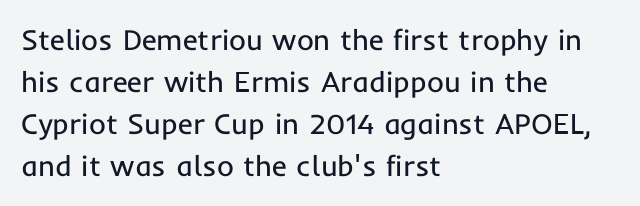
Q: Is the text bold? A: No.
Q: Is the text italic (slanted)? A: No, it is upright.
Q: Is the typeface a serif or a sans-serif typeface? A: Sans-serif.
Q: Is the text underlined? A: No.
Q: How is the paragraph aligned? A: Left-aligned.
Q: Is the spacing between letters normal or unusually wide? A: Normal.
Q: Is the spacing between lines tight, normal or loose? A: Normal.
Q: Width (condensed, normal, or wide)? A: Normal.
Q: Stroke contrast? A: Low.
Q: x-height? A: Medium.
Q: Monospaced? A: No.
